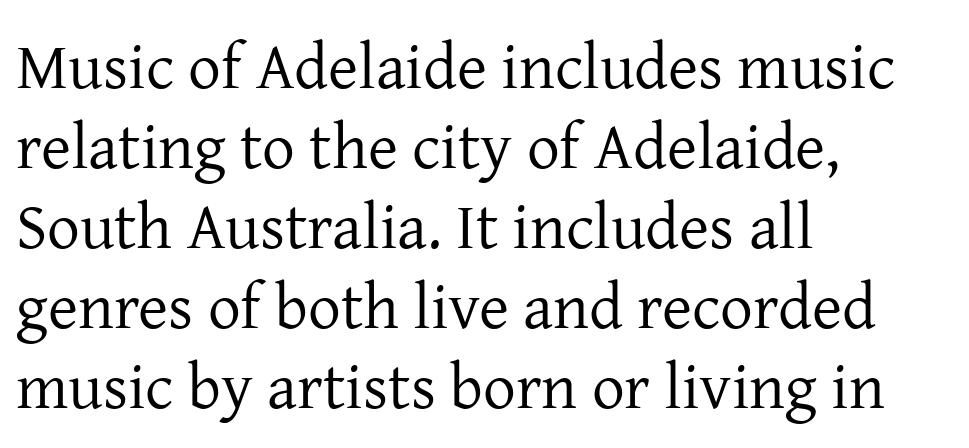
Tall strokes in this sample are plumb rather than angled. The glyphs in this specimen are seriffed. Quick note: underline off. The passage shown is typed in a proportional face where columns would drift. Is the type heavy? It reads as light-to-regular instead.
